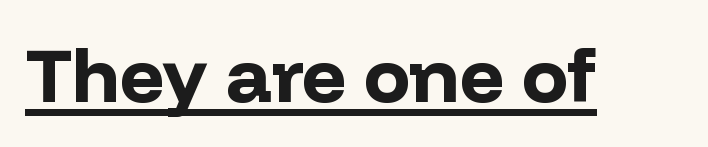
{"serif": "no", "italic": "no", "bold": "yes", "weight": "bold", "width": "normal", "stroke_contrast": "low", "x_height": "medium", "monospaced": "no", "underline": "yes", "letter_spacing": "normal", "letter_spacing_em": 0.0, "glyph_px": 77}
